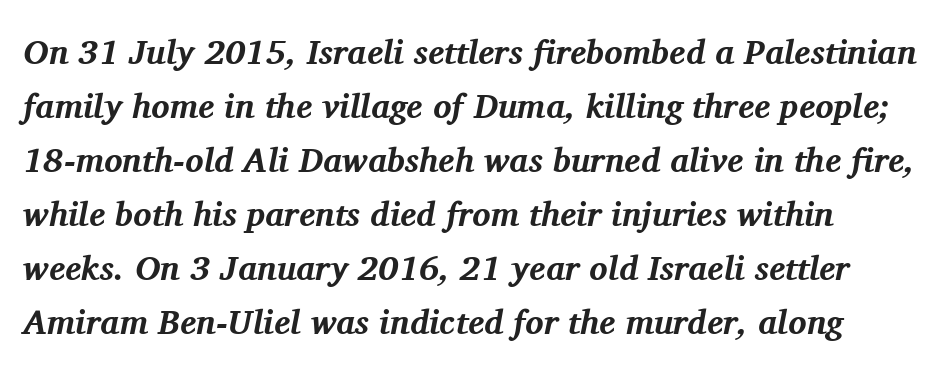
The image shows 34 px bold serif type, italic (leaning right); set normal line spacing (1.59x), normal letter spacing, not underlined; medium stroke contrast and a medium x-height.
